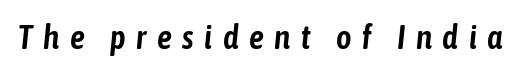
This sample uses expanded letter spacing, leaving extra air between glyphs. Do the characters align in a grid? No, the font is proportional. The axis of the letterforms is tilted away from vertical. Check under the words: just untouched page.
